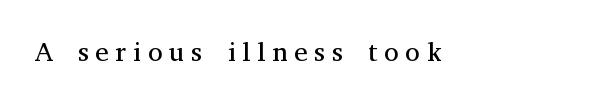
{"italic": "no", "bold": "no", "underline": "no", "align": "left", "letter_spacing": "wide", "letter_spacing_em": 0.25, "glyph_px": 27}
